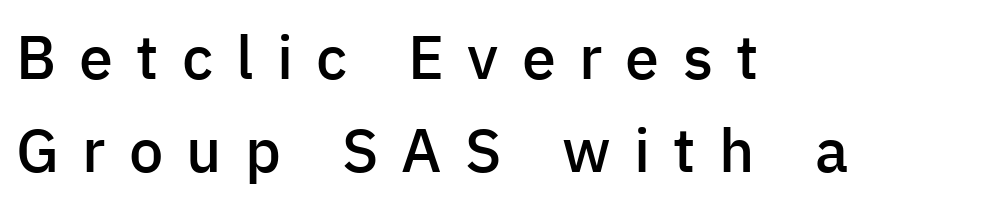
Summary of weight: moderately heavy, a semibold. Here the designer chose a conventional face with non-uniform glyph widths. Check the space under the baseline: it is left empty. Here the glyphs are tracked loosely, breaking word shapes into spaced letters. The designer went with a sans here, leaving each stem footless. When letters stand straight like this, we call the style roman or upright.
